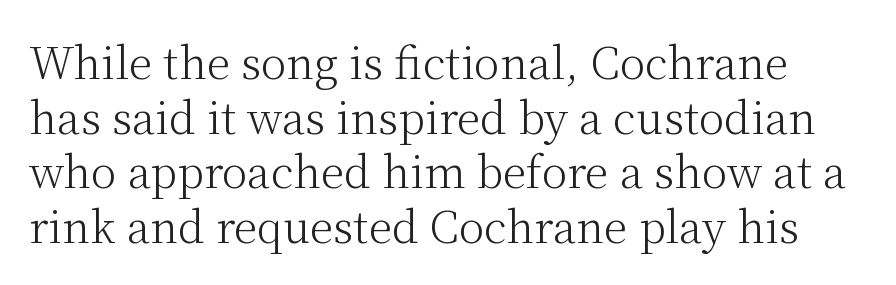
Q: Is the text bold? A: No.
Q: Is the text italic (slanted)? A: No, it is upright.
Q: Is the typeface a serif or a sans-serif typeface? A: Serif.
Q: Is the text underlined? A: No.
Q: Is the spacing between letters normal or unusually wide? A: Normal.
Q: Is the spacing between lines tight, normal or loose? A: Normal.
Q: Width (condensed, normal, or wide)? A: Normal.
Q: Stroke contrast? A: Medium.
Q: x-height? A: Medium.
Q: Monospaced? A: No.
